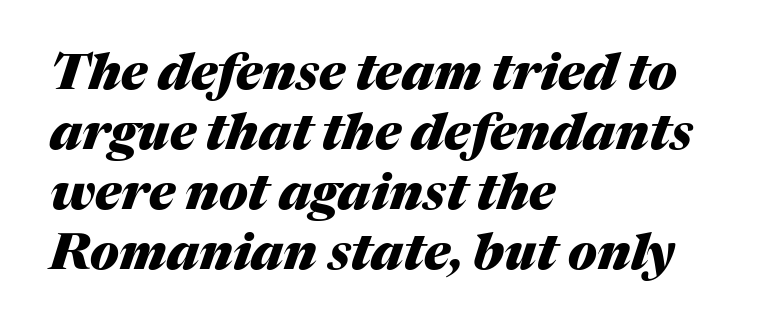
Character widths vary here, with narrow letters taking less room than wide ones. Rendered with sloped, italic letterforms. A full-strength bold gives these letters their thick strokes. Caption: standard tracking, unaltered. The setting favours the left margin, as ordinary paragraphs usually do.
